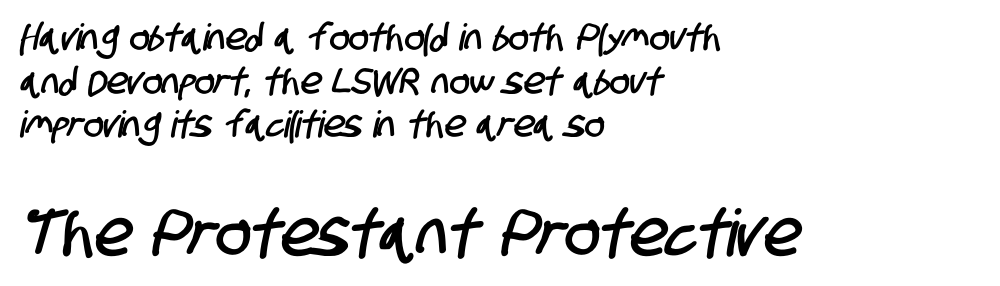
Only glyphs here, with clear space below each row. Line beginnings align vertically; line endings do not. Visually, the bottom section dominates because its glyphs are scaled up. The rendering keeps characters at their native spacing. A typesetter would call this proportional, since set widths differ per character.
